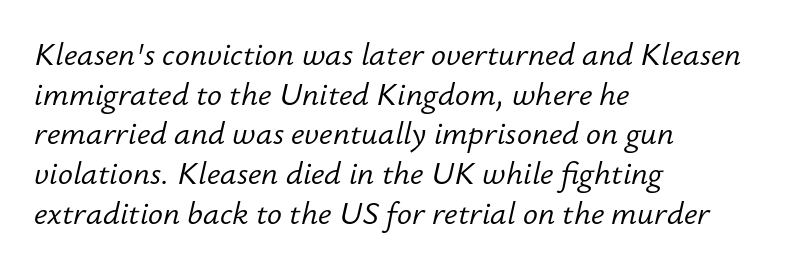
Caption: face not bold, strokes unweighted. Tall strokes in this sample are angled rather than plumb. Nobody drew a line under any word here. Spacing verdict: proportional, widths tailored to each character. A typesetter would call this leading conventional body-copy spacing.
